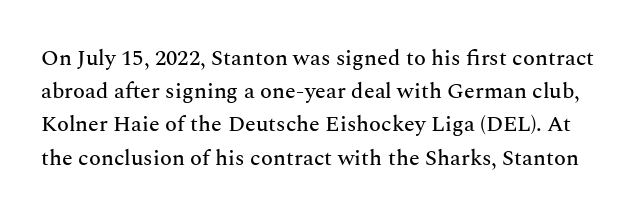
{"italic": "no", "underline": "no", "line_spacing": "normal", "line_spacing_ratio": 1.51, "letter_spacing": "normal", "letter_spacing_em": 0.0, "glyph_px": 22}
